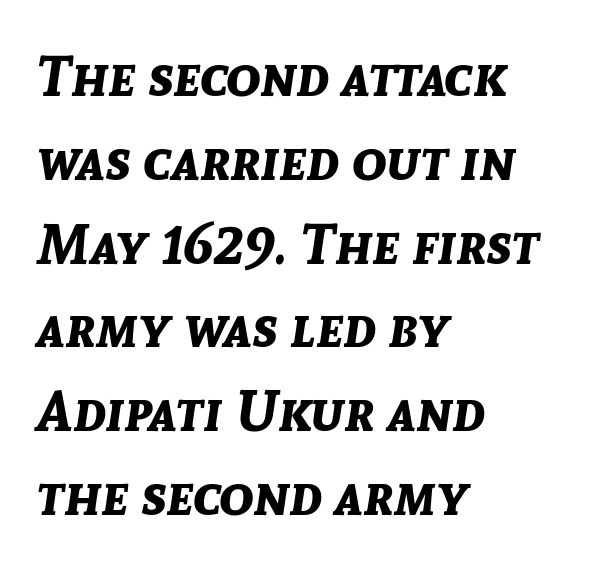
The image shows 57 px bold type, italic (leaning right); set left-aligned, normal line spacing (1.47x), normal letter spacing, not underlined; low stroke contrast and a medium x-height.
